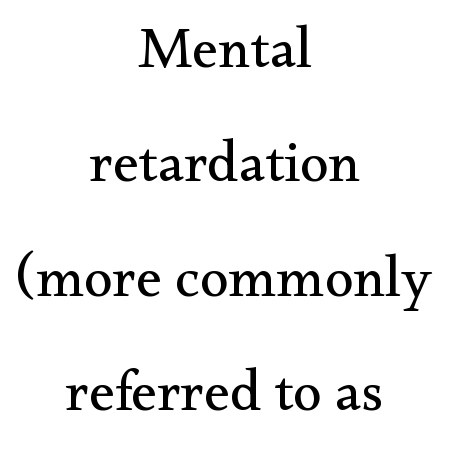
Q: Is the text bold? A: No.
Q: Is the text italic (slanted)? A: No, it is upright.
Q: Is the typeface a serif or a sans-serif typeface? A: Serif.
Q: Is the text underlined? A: No.
Q: How is the paragraph aligned? A: Centered.
Q: Is the spacing between letters normal or unusually wide? A: Normal.
Q: Is the spacing between lines tight, normal or loose? A: Loose.
Q: Width (condensed, normal, or wide)? A: Normal.
Q: Stroke contrast? A: Medium.
Q: x-height? A: Small.
Q: Monospaced? A: No.
